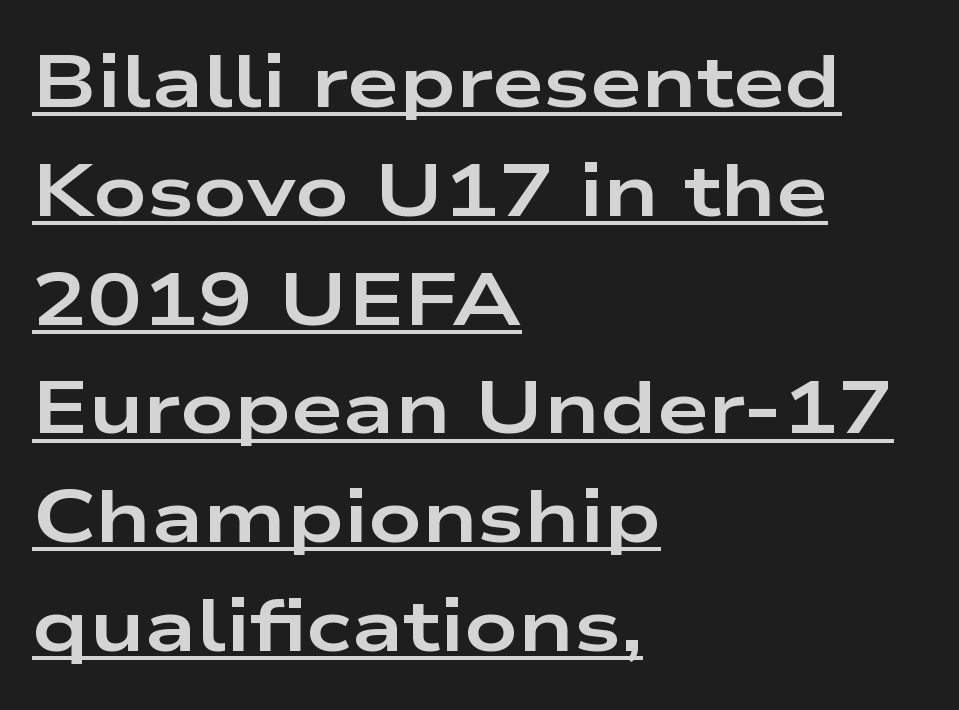
{"serif": "no", "italic": "no", "bold": "yes", "weight": "bold", "width": "wide", "stroke_contrast": "low", "x_height": "medium", "monospaced": "no", "underline": "yes", "align": "left", "line_spacing": "normal", "line_spacing_ratio": 1.47, "letter_spacing": "normal", "letter_spacing_em": 0.0, "glyph_px": 74}
